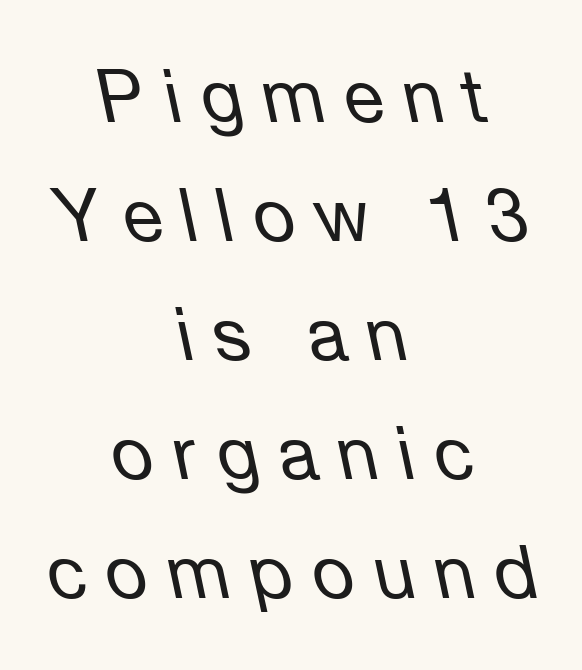
Q: Is the text bold? A: No.
Q: Is the text italic (slanted)? A: Yes, it leans left by about 12 degrees.
Q: Is the text underlined? A: No.
Q: How is the paragraph aligned? A: Centered.
Q: Is the spacing between letters normal or unusually wide? A: Unusually wide.
Q: Is the spacing between lines tight, normal or loose? A: Normal.
Q: Width (condensed, normal, or wide)? A: Normal.
Q: Stroke contrast? A: Low.
Q: x-height? A: Medium.
Q: Monospaced? A: No.
